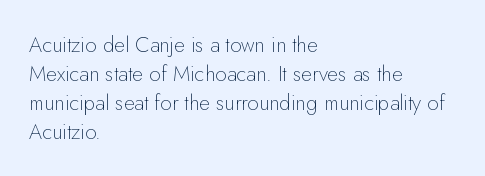
{"italic": "no", "bold": "no", "underline": "no", "align": "left", "line_spacing": "normal", "line_spacing_ratio": 1.38, "letter_spacing": "normal", "letter_spacing_em": 0.0, "glyph_px": 21}
